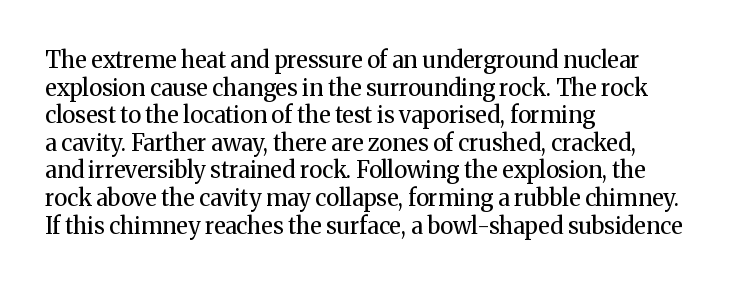
Q: Is the text bold? A: No.
Q: Is the text italic (slanted)? A: No, it is upright.
Q: Is the text underlined? A: No.
Q: How is the paragraph aligned? A: Left-aligned.
Q: Is the spacing between letters normal or unusually wide? A: Normal.
